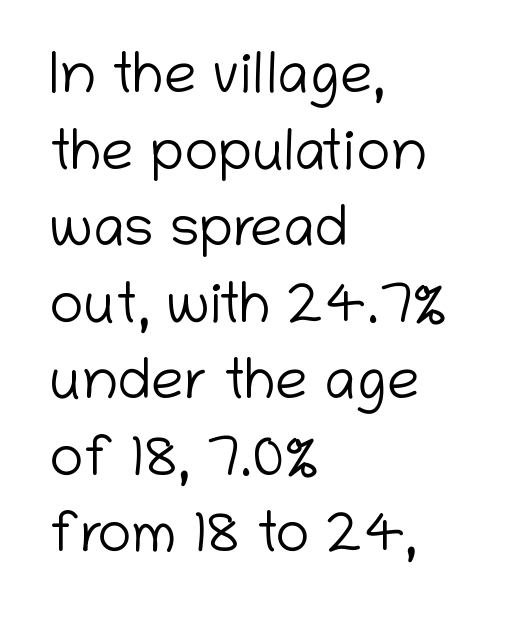
Q: Is the text bold? A: No.
Q: Is the text italic (slanted)? A: No, it is upright.
Q: Is the typeface a serif or a sans-serif typeface? A: Sans-serif.
Q: Is the text underlined? A: No.
Q: How is the paragraph aligned? A: Left-aligned.
Q: Is the spacing between letters normal or unusually wide? A: Normal.
Q: Is the spacing between lines tight, normal or loose? A: Normal.
Q: Width (condensed, normal, or wide)? A: Normal.
Q: Stroke contrast? A: Low.
Q: x-height? A: Medium.
Q: Monospaced? A: No.
